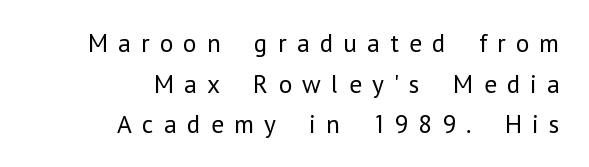
The image shows 26 px text type, upright; set right-aligned, normal line spacing (1.56x), unusually wide letter spacing (+0.39 em), not underlined.
